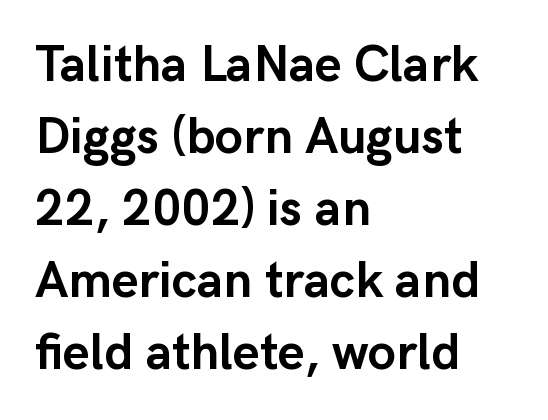
Q: Is the text bold? A: Yes.
Q: Is the text italic (slanted)? A: No, it is upright.
Q: Is the typeface a serif or a sans-serif typeface? A: Sans-serif.
Q: Is the text underlined? A: No.
Q: How is the paragraph aligned? A: Left-aligned.
Q: Is the spacing between letters normal or unusually wide? A: Normal.
Q: Is the spacing between lines tight, normal or loose? A: Normal.
Q: Width (condensed, normal, or wide)? A: Normal.
Q: Stroke contrast? A: Low.
Q: x-height? A: Medium.
Q: Monospaced? A: No.
